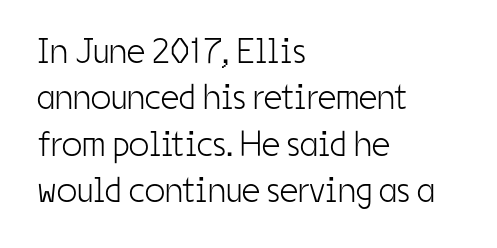
{"serif": "no", "italic": "no", "bold": "no", "weight": "light", "width": "condensed", "stroke_contrast": "low", "x_height": "medium", "monospaced": "no", "underline": "no", "align": "left", "line_spacing": "normal", "line_spacing_ratio": 1.29, "letter_spacing": "normal", "letter_spacing_em": 0.0, "glyph_px": 36}
